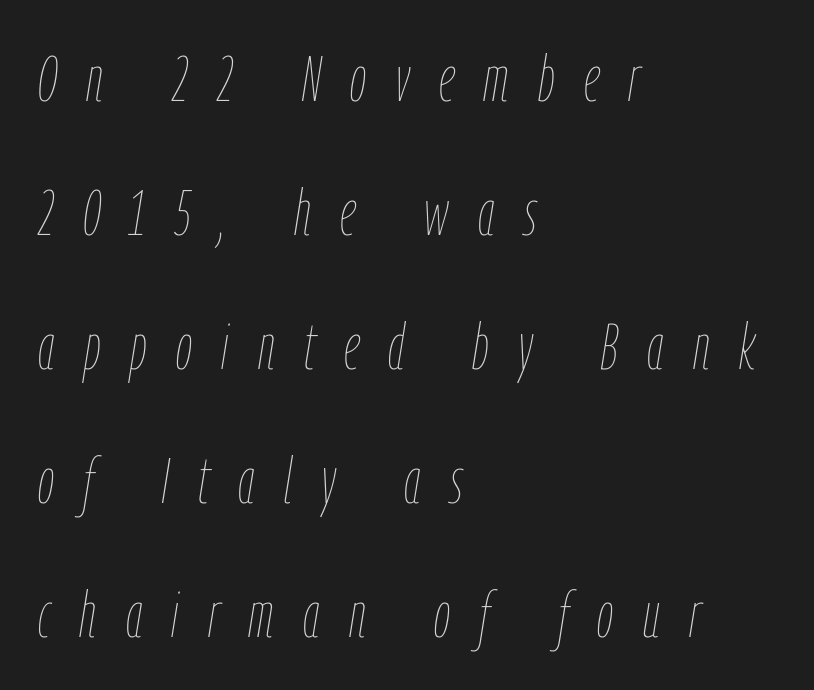
The image shows 65 px thin, condensed type, italic (leaning right); set left-aligned, loose line spacing (2.06x), unusually wide letter spacing (+0.45 em), not underlined; low stroke contrast and a medium x-height.
